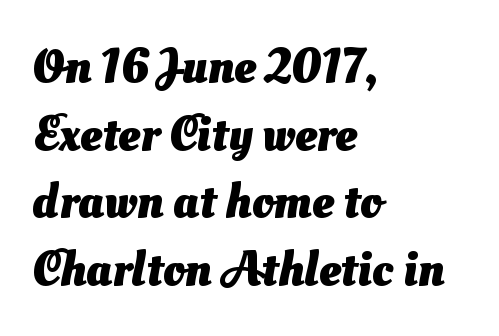
Q: Is the text bold? A: Yes.
Q: Is the typeface a serif or a sans-serif typeface? A: Sans-serif.
Q: Is the text underlined? A: No.
Q: How is the paragraph aligned? A: Left-aligned.
Q: Is the spacing between letters normal or unusually wide? A: Normal.
Q: Is the spacing between lines tight, normal or loose? A: Normal.
Q: Width (condensed, normal, or wide)? A: Normal.
Q: Stroke contrast? A: Medium.
Q: x-height? A: Small.
Q: Monospaced? A: No.
